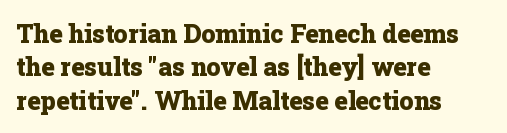
{"italic": "no", "bold": "yes", "underline": "no", "align": "left", "line_spacing": "normal", "line_spacing_ratio": 1.34, "letter_spacing": "normal", "letter_spacing_em": 0.0, "glyph_px": 25}
